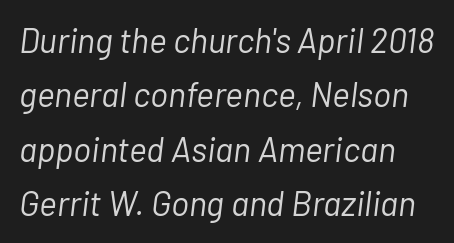
Q: Is the text bold? A: No.
Q: Is the text italic (slanted)? A: Yes, it leans right by about 7 degrees.
Q: Is the text underlined? A: No.
Q: Is the spacing between letters normal or unusually wide? A: Normal.
Q: Is the spacing between lines tight, normal or loose? A: Normal.
Q: Width (condensed, normal, or wide)? A: Normal.
Q: Stroke contrast? A: Low.
Q: x-height? A: Medium.
Q: Monospaced? A: No.
